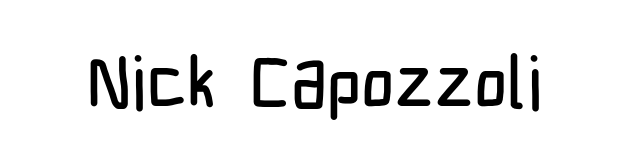
{"serif": "no", "italic": "no", "width": "condensed", "stroke_contrast": "low", "x_height": "medium", "monospaced": "no", "underline": "no", "letter_spacing": "normal", "letter_spacing_em": 0.0, "glyph_px": 73}
